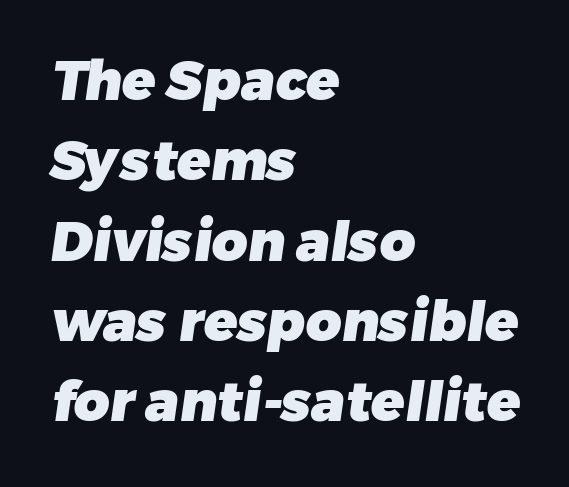
{"serif": "no", "bold": "yes", "weight": "heavy", "width": "normal", "stroke_contrast": "low", "x_height": "medium", "monospaced": "no", "underline": "no", "align": "left", "line_spacing": "normal", "line_spacing_ratio": 1.46, "letter_spacing": "normal", "letter_spacing_em": 0.0, "glyph_px": 55}
